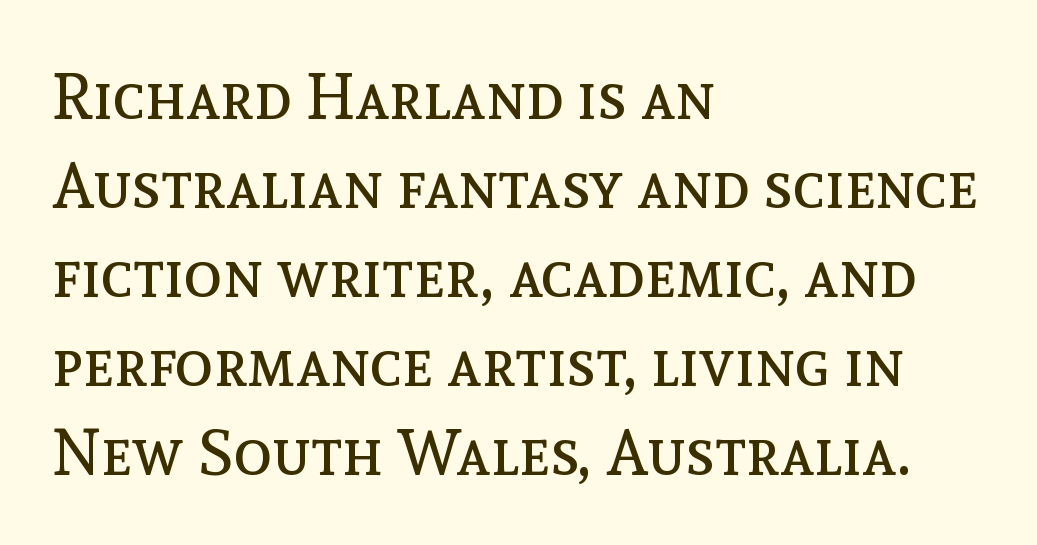
Q: Is the text bold? A: No.
Q: Is the text italic (slanted)? A: No, it is upright.
Q: Is the text underlined? A: No.
Q: How is the paragraph aligned? A: Left-aligned.
Q: Is the spacing between letters normal or unusually wide? A: Normal.
Q: Is the spacing between lines tight, normal or loose? A: Normal.
Q: Width (condensed, normal, or wide)? A: Normal.
Q: x-height? A: Medium.
Q: Monospaced? A: No.
